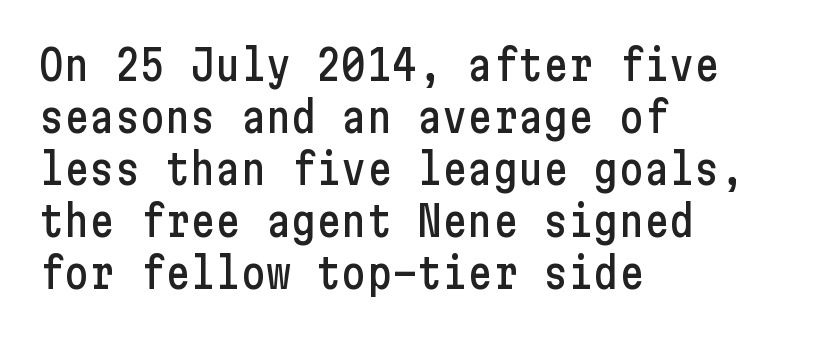
Q: Is the text italic (slanted)? A: No, it is upright.
Q: Is the typeface a serif or a sans-serif typeface? A: Sans-serif.
Q: Is the text underlined? A: No.
Q: How is the paragraph aligned? A: Left-aligned.
Q: Is the spacing between letters normal or unusually wide? A: Normal.
Q: Width (condensed, normal, or wide)? A: Condensed.
Q: Stroke contrast? A: Low.
Q: x-height? A: Medium.
